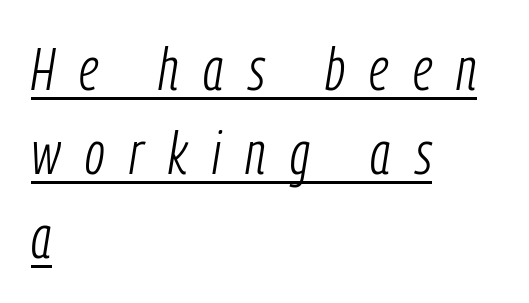
The image shows 60 px light, condensed type, italic (leaning right); set left-aligned, normal line spacing (1.4x), unusually wide letter spacing (+0.41 em), underlined; low stroke contrast and a medium x-height.
